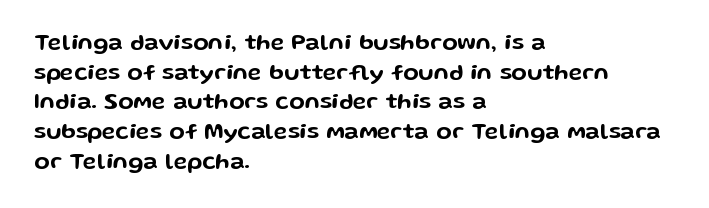
{"italic": "no", "underline": "no", "align": "left", "line_spacing": "normal", "line_spacing_ratio": 1.29, "letter_spacing": "normal", "letter_spacing_em": 0.0, "glyph_px": 23}
